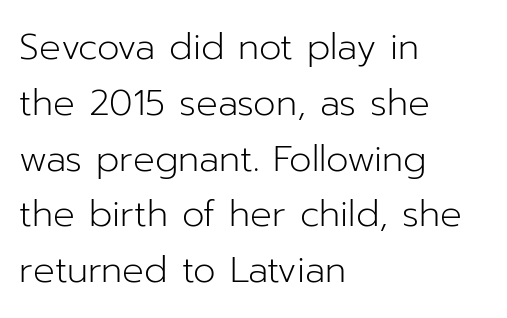
This sample has the flowing, uneven cadence of proportional lettering. In terms of letterspacing, this is plain default setting. A normal amount of white space separates one row of letters from the next. The glyphs in this specimen are sans serif. Type without underlining.
